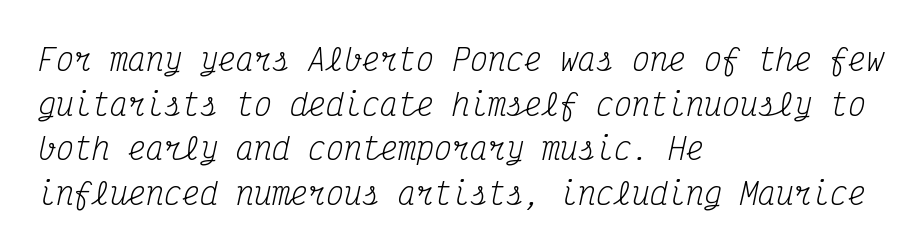
{"serif": "yes", "italic": "yes", "lean": "right", "slant_degrees": 12, "bold": "no", "weight": "regular", "width": "condensed", "stroke_contrast": "medium", "x_height": "medium", "monospaced": "yes", "underline": "no", "align": "left", "line_spacing": "normal", "line_spacing_ratio": 1.49, "letter_spacing": "normal", "letter_spacing_em": 0.0, "glyph_px": 30}
